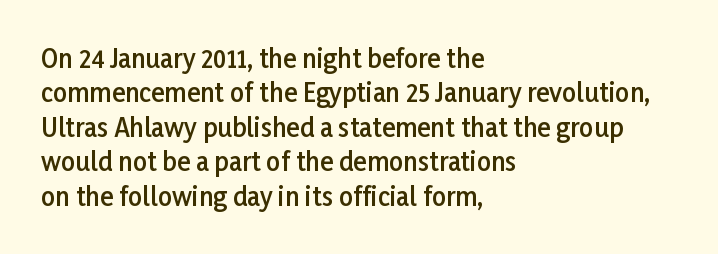
The image shows 25 px text type, upright; set left-aligned, normal line spacing (1.38x), normal letter spacing, not underlined.
